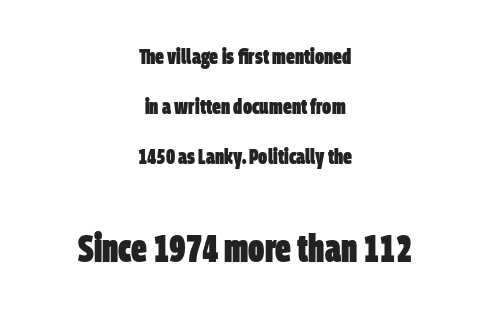
Just letters on the line, the space beneath them empty. Note the varied advance widths — an 'i' is clearly narrower than an 'm'. The rendering keeps characters at their native spacing. What weight is shown? A full bold with thick strokes. Is the lower block the larger one? Yes — the lower block carries the bigger type. Does the type have serifs? No, each stem ends abruptly.
